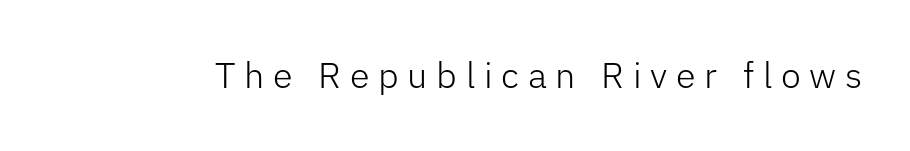
Q: Is the text bold? A: No.
Q: Is the text italic (slanted)? A: No, it is upright.
Q: Is the typeface a serif or a sans-serif typeface? A: Sans-serif.
Q: Is the text underlined? A: No.
Q: Is the spacing between letters normal or unusually wide? A: Unusually wide.
Q: Width (condensed, normal, or wide)? A: Normal.
Q: Stroke contrast? A: Low.
Q: x-height? A: Medium.
Q: Monospaced? A: No.
